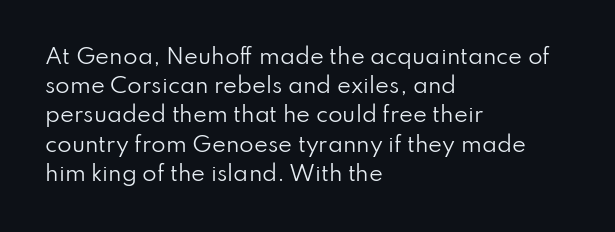
The image shows 21 px text type, upright; set left-aligned, normal line spacing (1.39x), normal letter spacing, not underlined.
